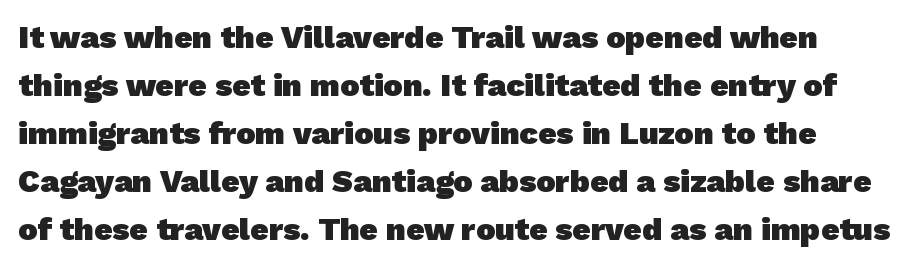
Q: Is the text bold? A: Yes.
Q: Is the typeface a serif or a sans-serif typeface? A: Sans-serif.
Q: Is the text underlined? A: No.
Q: Is the spacing between letters normal or unusually wide? A: Normal.
Q: Is the spacing between lines tight, normal or loose? A: Normal.
Q: Width (condensed, normal, or wide)? A: Normal.
Q: Stroke contrast? A: Low.
Q: x-height? A: Medium.
Q: Monospaced? A: No.
